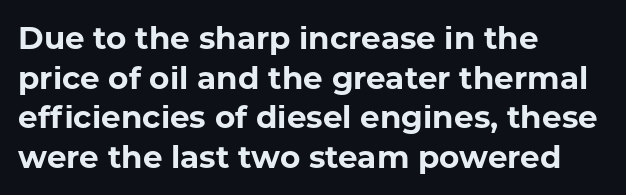
The image shows 31 px bold sans-serif type, upright; set left-aligned, normal line spacing (1.28x), normal letter spacing, not underlined; low stroke contrast and a medium x-height.
